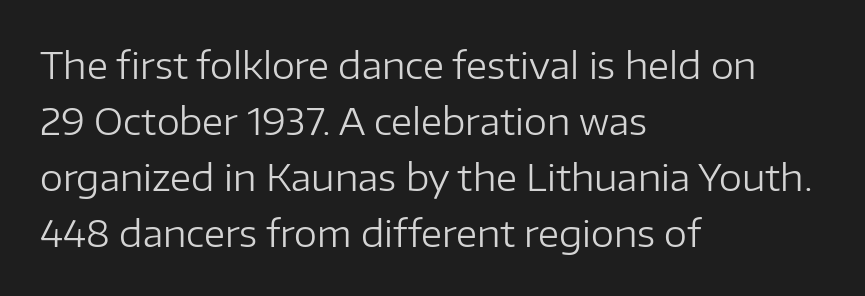
The image shows 37 px regular-weight sans-serif type, upright; set left-aligned, normal line spacing (1.51x), normal letter spacing, not underlined; low stroke contrast and a medium x-height.
